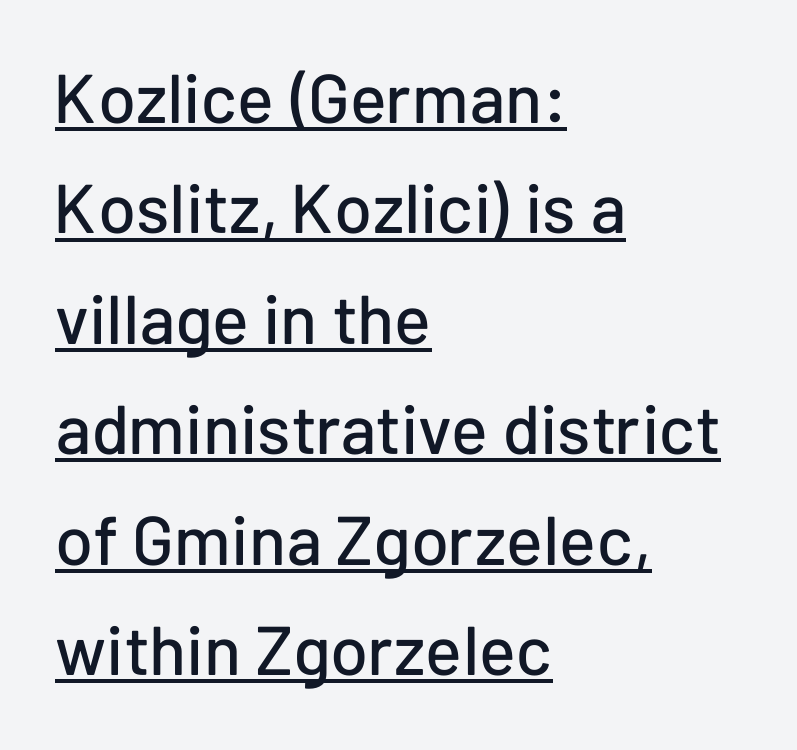
The image shows 69 px sans-serif type, upright; set left-aligned, normal line spacing (1.6x), normal letter spacing, underlined; low stroke contrast and a medium x-height.
